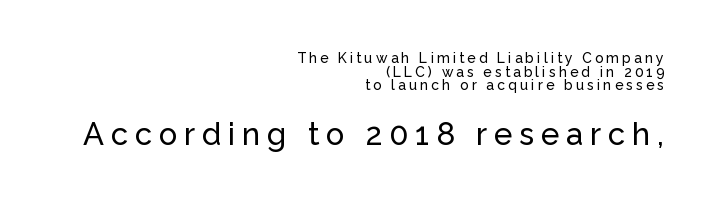
{"serif": "no", "italic": "no", "width": "normal", "stroke_contrast": "low", "x_height": "medium", "monospaced": "no", "underline": "no", "align": "right", "line_spacing": "tight", "line_spacing_ratio": 0.98, "letter_spacing": "wide", "letter_spacing_em": 0.22, "larger_block": "second", "size_ratio": 2.21, "glyph_px": 31}
